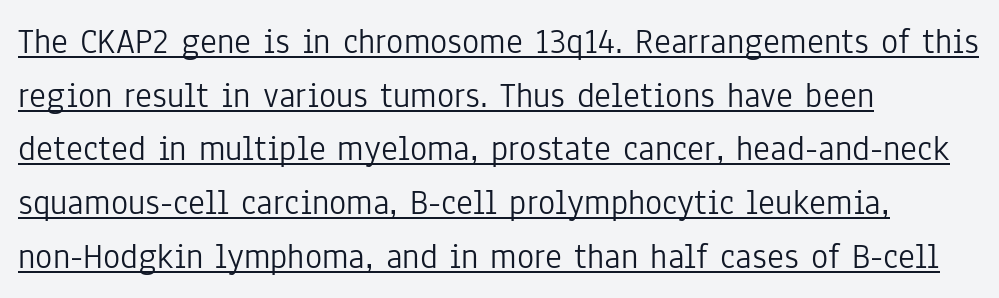
Think of a printed novel: that variable character pitch is what you see here. Stroke terminals: plain, sans-serif. Typeset ragged right — the left edge is the straight one. Evenly set lines give the paragraph a standard silhouette. Beneath each row of characters lies a ruled line. Weight class: somewhere from thin through regular.
